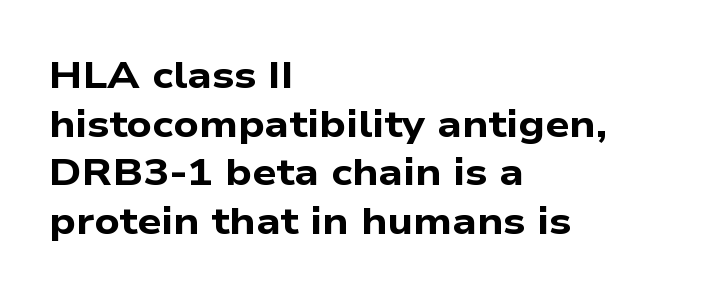
The image shows 38 px bold, wide sans-serif type; set left-aligned, normal line spacing (1.28x), normal letter spacing, not underlined; low stroke contrast and a medium x-height.
